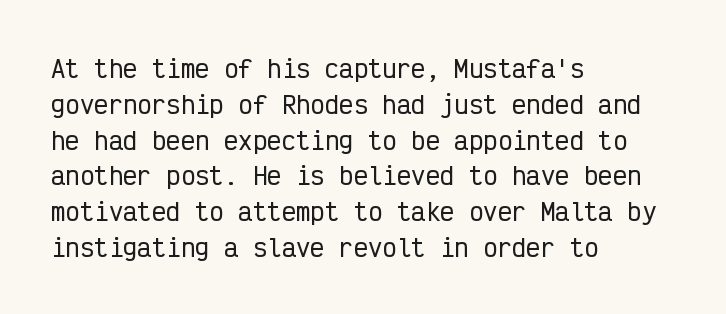
The image shows 24 px text type, upright; set left-aligned, normal line spacing (1.49x), normal letter spacing, not underlined.
